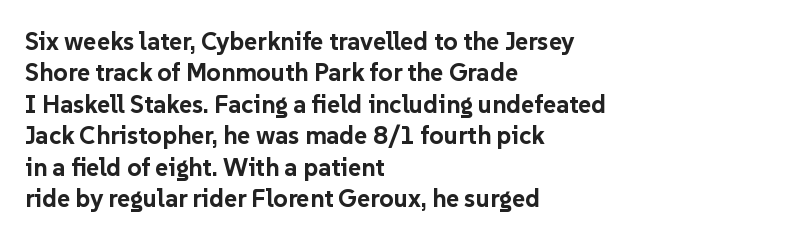
Horizontal alignment here is leftward, the default for most running prose. These lines were composed using upright roman letters. Quick note: underline off. Words appear dense and cohesive because spacing is normal. Honestly, the row spacing looks completely unremarkable. Heft: maximum for text — a bold.
